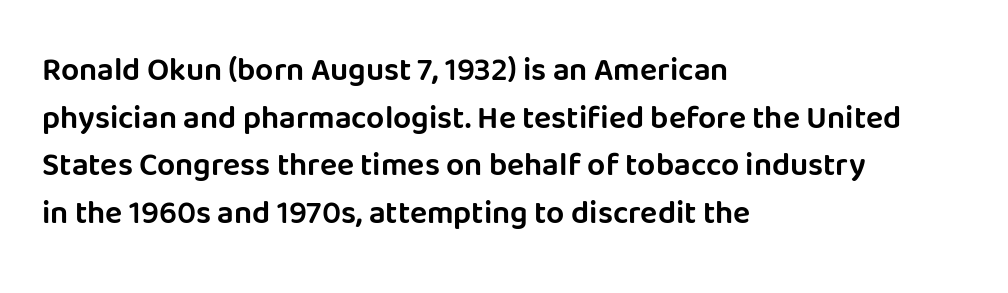
{"serif": "no", "italic": "no", "width": "normal", "stroke_contrast": "low", "x_height": "large", "monospaced": "no", "underline": "no", "align": "left", "line_spacing": "normal", "line_spacing_ratio": 1.49, "letter_spacing": "normal", "letter_spacing_em": 0.0, "glyph_px": 32}
